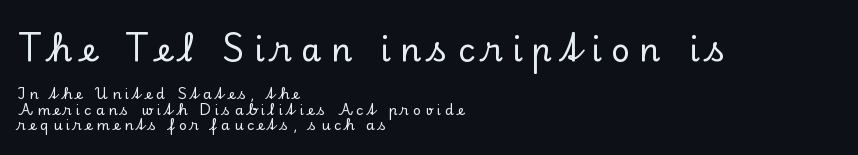
Q: Is the text italic (slanted)? A: No, it is upright.
Q: Is the text underlined? A: No.
Q: How is the paragraph aligned? A: Left-aligned.
Q: Is the spacing between letters normal or unusually wide? A: Unusually wide.
Q: Is the spacing between lines tight, normal or loose? A: Tight.
Q: Which block of text is set in a larger size, the first (top) or the second (bottom)? A: The first (top) one.
Q: Width (condensed, normal, or wide)? A: Normal.
Q: Stroke contrast? A: Low.
Q: x-height? A: Small.
Q: Monospaced? A: No.
